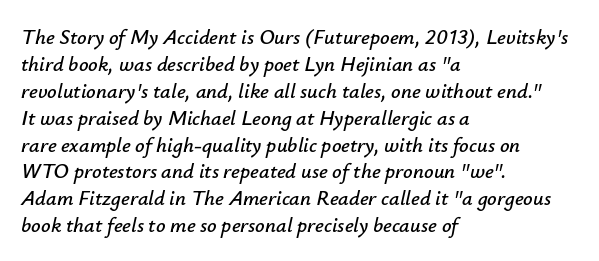
Check under the words: just untouched page. Regarding leading, the lines here are spaced in the standard way. Line beginnings align vertically; line endings do not. How are the letters spaced? Ordinarily, with no added tracking.
